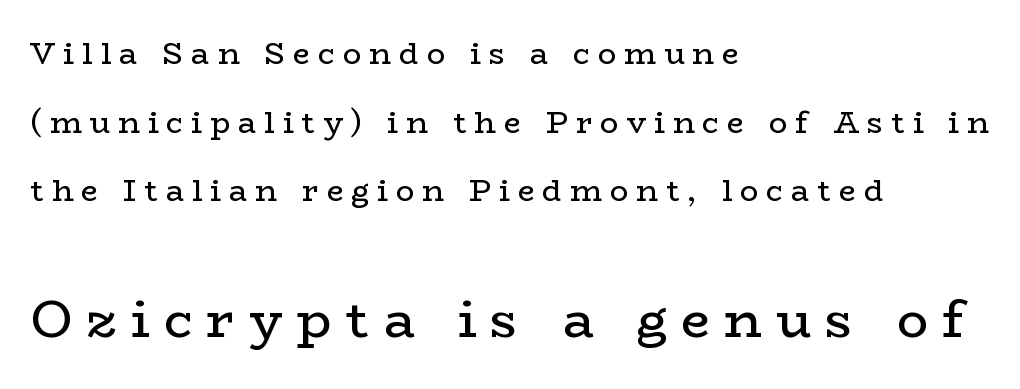
The glyphs in this specimen are seriffed. Short and long lines alike share a common starting point at left. The more generous point size was reserved for the lower chunk. Leading: increased. The weight tops out at a normal text grade. Note the varied advance widths — an 'i' is clearly narrower than an 'm'.
